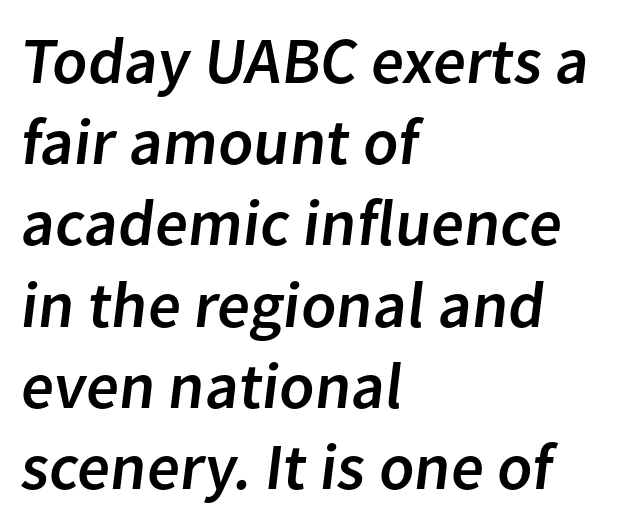
Font category for this specimen: sans-serif. Horizontal alignment here is leftward, the default for most running prose. The type is set solid horizontally, with unmodified tracking. Normally led — the rows are evenly, conventionally spaced.
